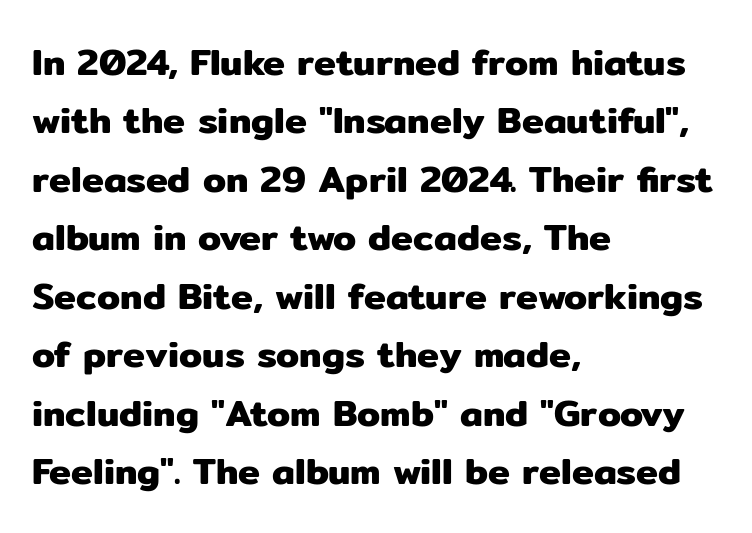
{"serif": "no", "italic": "no", "width": "normal", "stroke_contrast": "low", "x_height": "medium", "monospaced": "no", "underline": "no", "align": "left", "line_spacing": "normal", "line_spacing_ratio": 1.58, "letter_spacing": "normal", "letter_spacing_em": 0.0, "glyph_px": 37}
